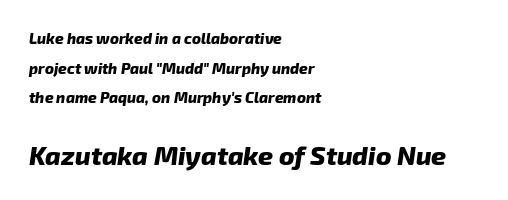
{"italic": "yes", "lean": "right", "slant_degrees": 8, "bold": "yes", "underline": "no", "align": "left", "line_spacing": "loose", "line_spacing_ratio": 1.98, "letter_spacing": "normal", "letter_spacing_em": 0.0, "larger_block": "second", "size_ratio": 1.73, "glyph_px": 26}
